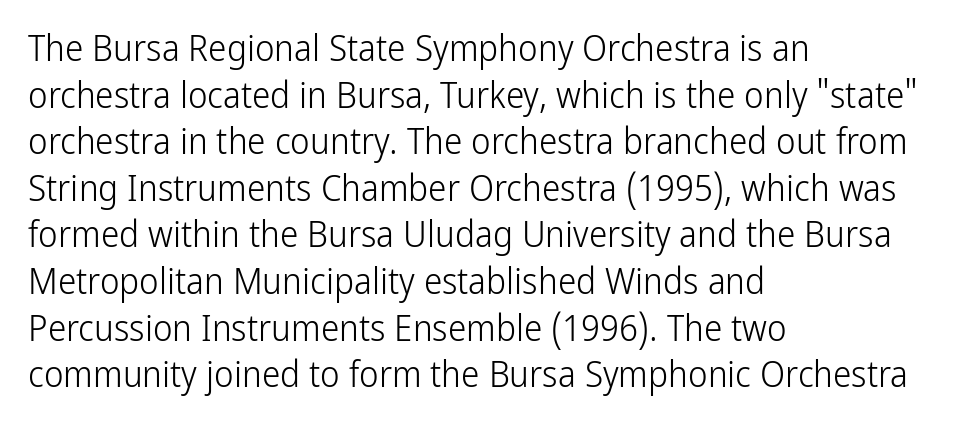
{"serif": "no", "italic": "no", "bold": "no", "weight": "light", "width": "condensed", "stroke_contrast": "low", "x_height": "medium", "monospaced": "no", "underline": "no", "align": "left", "line_spacing": "normal", "line_spacing_ratio": 1.26, "letter_spacing": "normal", "letter_spacing_em": 0.0, "glyph_px": 37}
